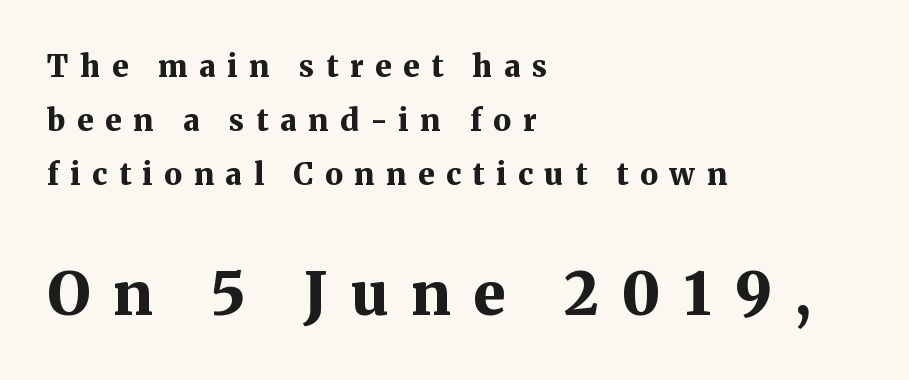
Q: Is the text bold? A: Yes.
Q: Is the text italic (slanted)? A: No, it is upright.
Q: Is the typeface a serif or a sans-serif typeface? A: Serif.
Q: Is the text underlined? A: No.
Q: How is the paragraph aligned? A: Left-aligned.
Q: Is the spacing between letters normal or unusually wide? A: Unusually wide.
Q: Which block of text is set in a larger size, the first (top) or the second (bottom)? A: The second (bottom) one.
Q: Width (condensed, normal, or wide)? A: Normal.
Q: Stroke contrast? A: Medium.
Q: x-height? A: Medium.
Q: Monospaced? A: No.
